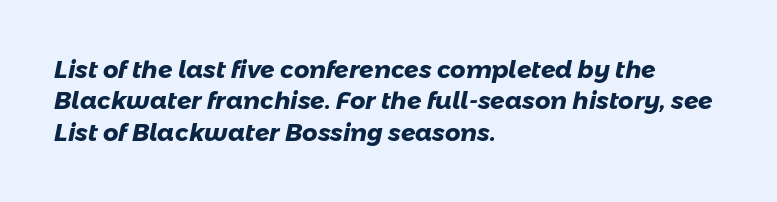
Q: Is the text bold? A: Yes.
Q: Is the text underlined? A: No.
Q: How is the paragraph aligned? A: Left-aligned.
Q: Is the spacing between letters normal or unusually wide? A: Normal.
Q: Is the spacing between lines tight, normal or loose? A: Normal.
